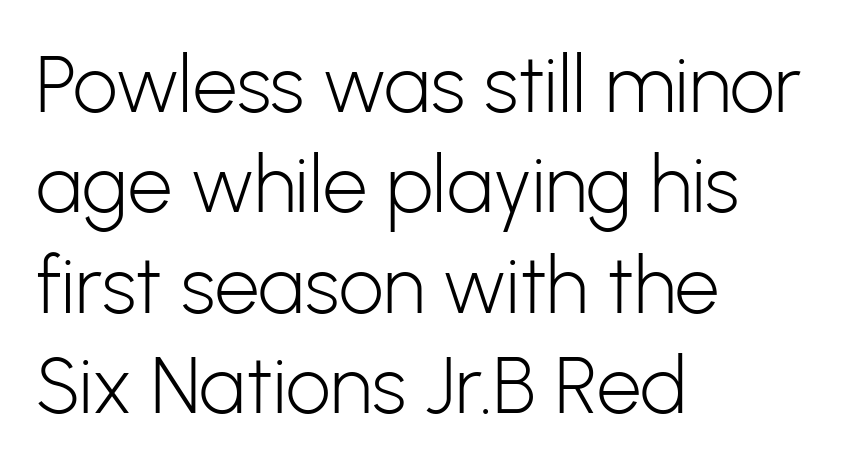
The image shows 79 px light sans-serif type, upright; set left-aligned, normal line spacing (1.27x), normal letter spacing, not underlined; low stroke contrast and a medium x-height.
